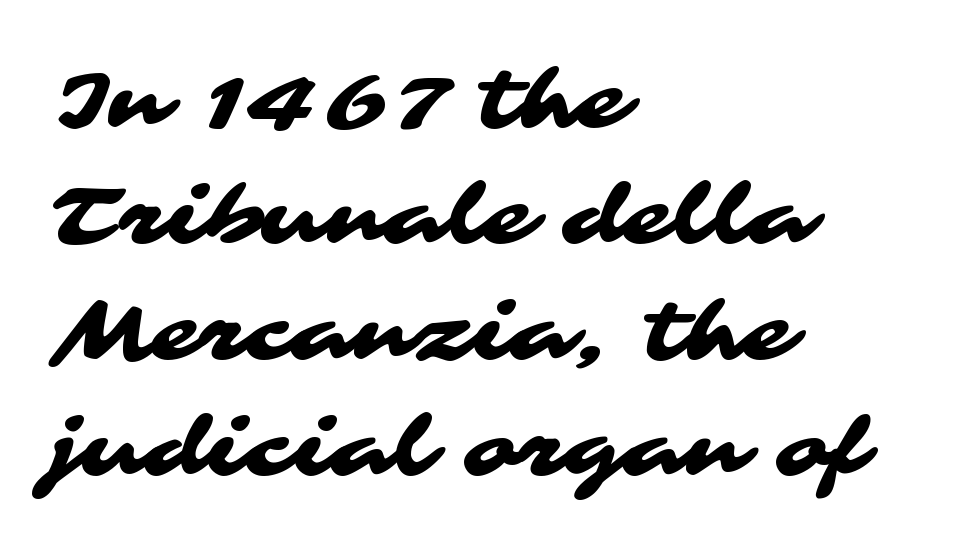
The image shows 80 px wide sans-serif type; set left-aligned, normal line spacing (1.45x), normal letter spacing, not underlined; medium stroke contrast and a medium x-height.
